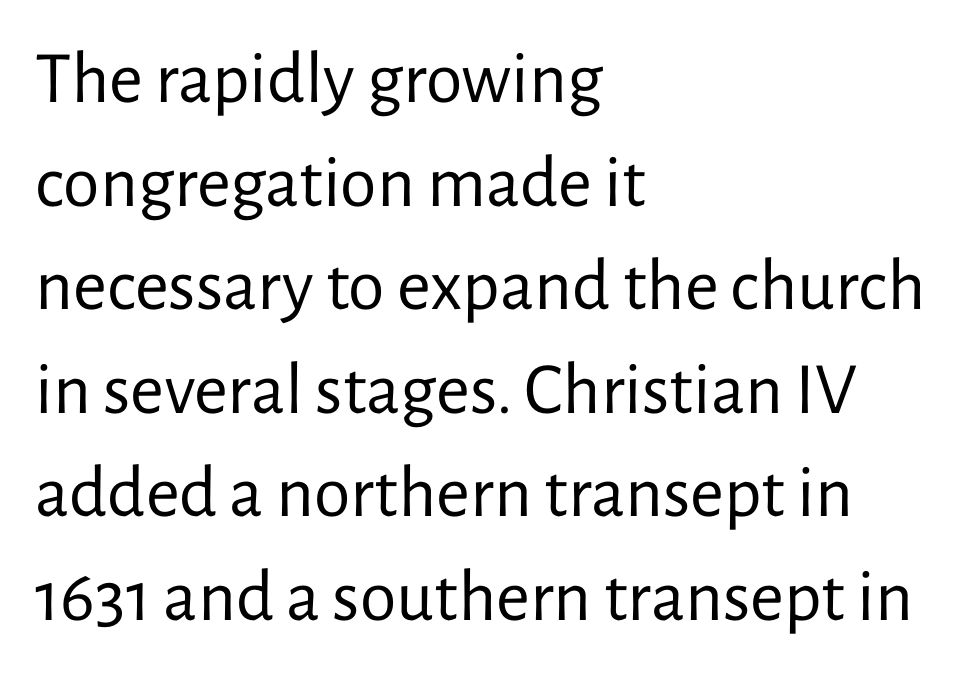
The image shows 74 px regular-weight sans-serif type, upright; set left-aligned, normal line spacing (1.4x), normal letter spacing, not underlined; low stroke contrast and a medium x-height.
